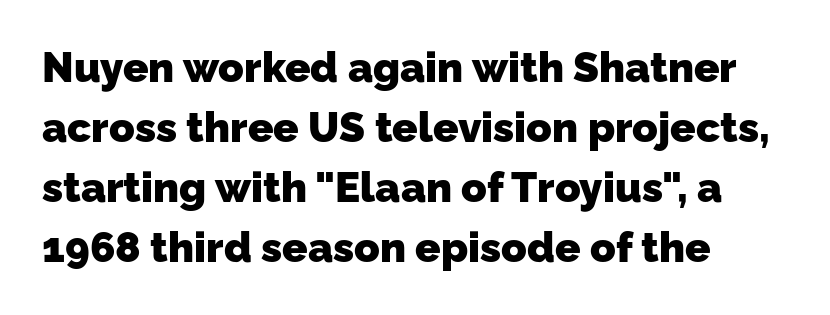
{"serif": "no", "bold": "yes", "weight": "heavy", "width": "normal", "stroke_contrast": "low", "x_height": "medium", "monospaced": "no", "underline": "no", "align": "left", "line_spacing": "normal", "line_spacing_ratio": 1.43, "letter_spacing": "normal", "letter_spacing_em": 0.0, "glyph_px": 42}
